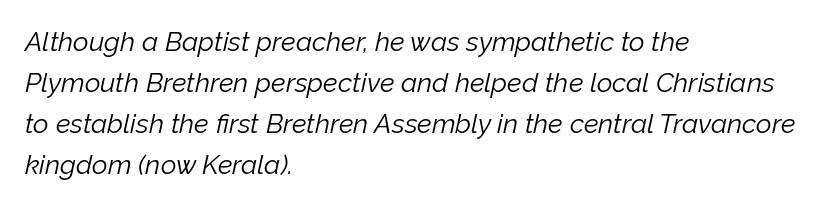
Q: Is the text bold? A: No.
Q: Is the text italic (slanted)? A: Yes, it leans right by about 12 degrees.
Q: Is the text underlined? A: No.
Q: How is the paragraph aligned? A: Left-aligned.
Q: Is the spacing between letters normal or unusually wide? A: Normal.
Q: Is the spacing between lines tight, normal or loose? A: Normal.
